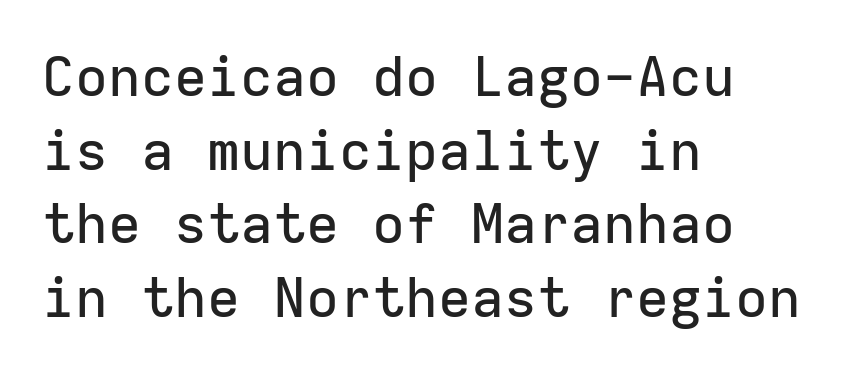
{"serif": "no", "italic": "no", "width": "normal", "stroke_contrast": "low", "x_height": "medium", "monospaced": "yes", "underline": "no", "align": "left", "line_spacing": "normal", "line_spacing_ratio": 1.34, "letter_spacing": "normal", "letter_spacing_em": 0.0, "glyph_px": 55}
